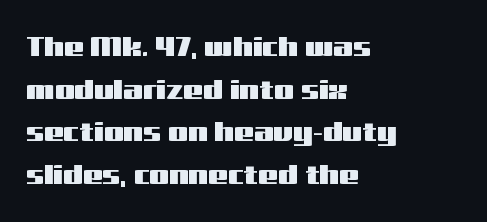
{"serif": "no", "italic": "no", "width": "wide", "stroke_contrast": "medium", "x_height": "medium", "monospaced": "no", "underline": "no", "align": "left", "line_spacing": "normal", "line_spacing_ratio": 1.52, "letter_spacing": "normal", "letter_spacing_em": 0.0, "glyph_px": 28}
